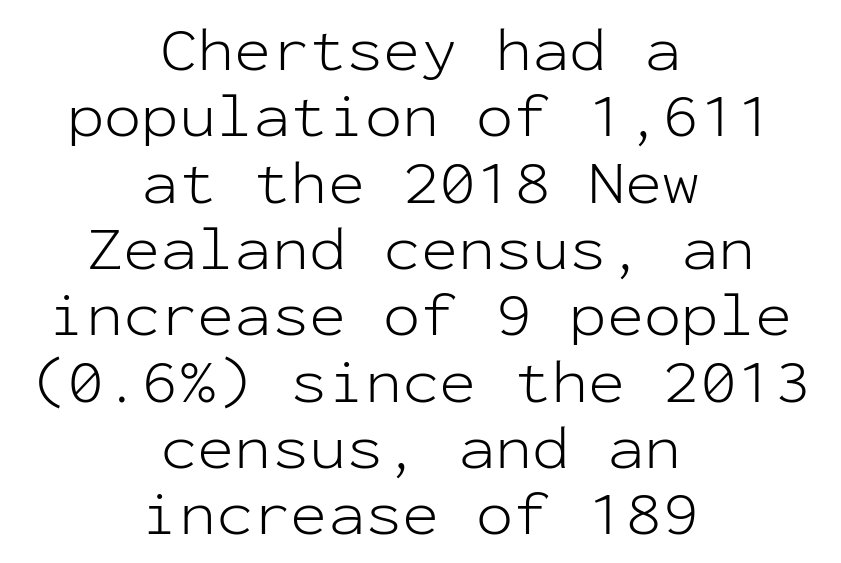
The image shows 62 px light sans-serif type, upright, monospaced; set centered, tight line spacing (1.07x), normal letter spacing, not underlined; low stroke contrast and a medium x-height.
